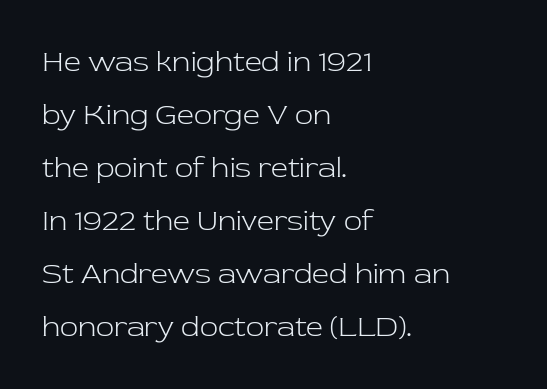
Q: Is the text bold? A: No.
Q: Is the text italic (slanted)? A: No, it is upright.
Q: Is the typeface a serif or a sans-serif typeface? A: Serif.
Q: Is the text underlined? A: No.
Q: How is the paragraph aligned? A: Left-aligned.
Q: Is the spacing between letters normal or unusually wide? A: Normal.
Q: Width (condensed, normal, or wide)? A: Normal.
Q: Stroke contrast? A: Low.
Q: x-height? A: Medium.
Q: Monospaced? A: No.
